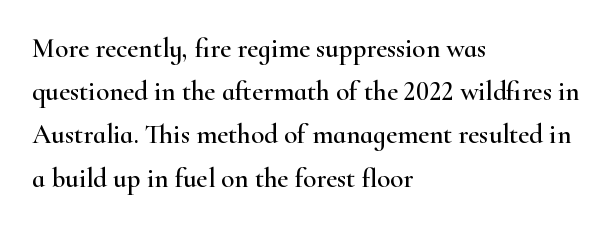
Q: Is the text italic (slanted)? A: No, it is upright.
Q: Is the text underlined? A: No.
Q: How is the paragraph aligned? A: Left-aligned.
Q: Is the spacing between letters normal or unusually wide? A: Normal.
Q: Is the spacing between lines tight, normal or loose? A: Normal.
